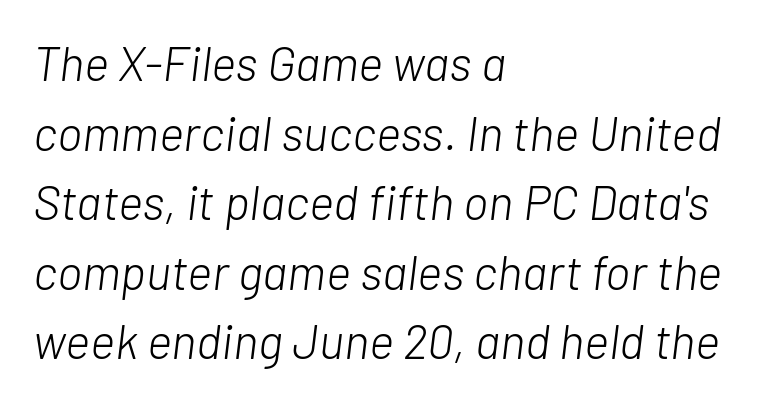
Q: Is the text bold? A: No.
Q: Is the text italic (slanted)? A: Yes, it leans right by about 7 degrees.
Q: Is the text underlined? A: No.
Q: How is the paragraph aligned? A: Left-aligned.
Q: Is the spacing between letters normal or unusually wide? A: Normal.
Q: Is the spacing between lines tight, normal or loose? A: Normal.
Q: Width (condensed, normal, or wide)? A: Normal.
Q: Stroke contrast? A: Low.
Q: x-height? A: Medium.
Q: Monospaced? A: No.
